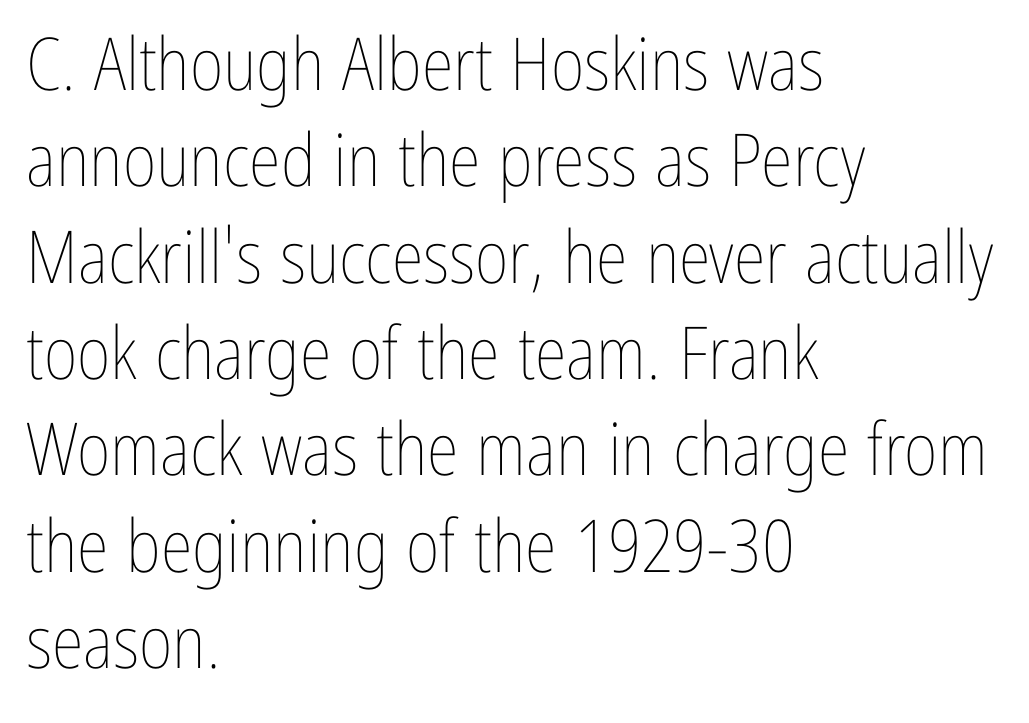
The image shows 73 px thin, condensed type, upright; set left-aligned, normal line spacing (1.32x), normal letter spacing, not underlined; low stroke contrast and a medium x-height.
